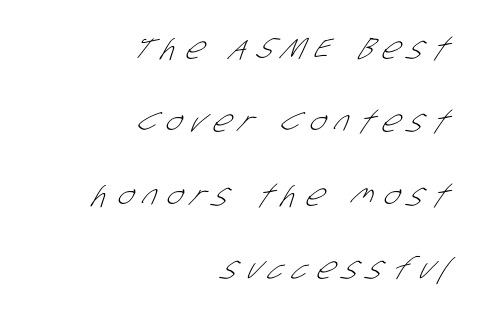
{"serif": "no", "bold": "no", "weight": "light", "width": "condensed", "stroke_contrast": "low", "x_height": "large", "monospaced": "no", "underline": "no", "align": "right", "line_spacing": "loose", "line_spacing_ratio": 2.45, "letter_spacing": "wide", "letter_spacing_em": 0.32, "glyph_px": 30}
